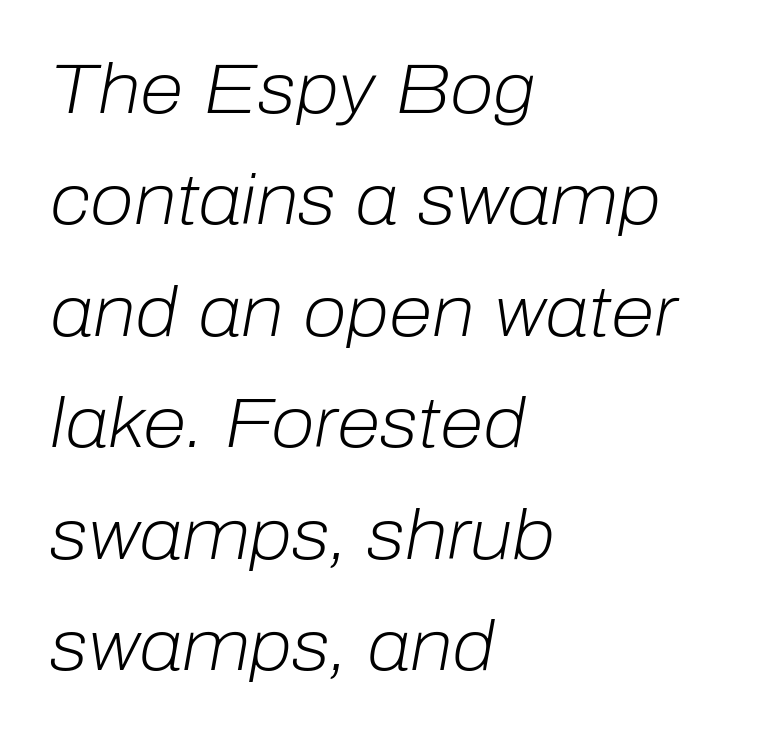
{"italic": "yes", "lean": "right", "slant_degrees": 10, "bold": "no", "weight": "light", "width": "normal", "stroke_contrast": "low", "x_height": "medium", "monospaced": "no", "underline": "no", "align": "left", "line_spacing": "normal", "line_spacing_ratio": 1.57, "letter_spacing": "normal", "letter_spacing_em": 0.0, "glyph_px": 71}
